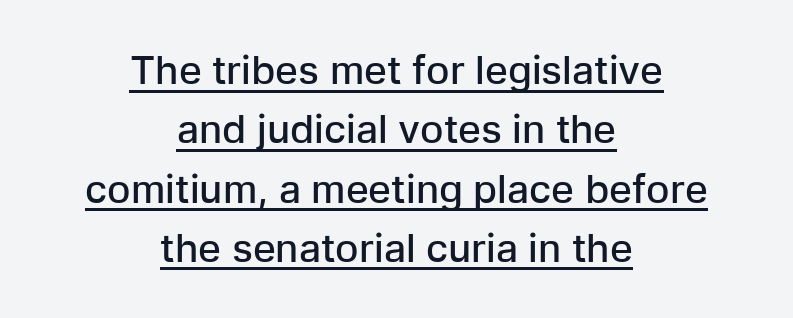
Q: Is the text bold? A: Semi-bold.
Q: Is the text italic (slanted)? A: No, it is upright.
Q: Is the typeface a serif or a sans-serif typeface? A: Sans-serif.
Q: Is the text underlined? A: Yes.
Q: How is the paragraph aligned? A: Centered.
Q: Is the spacing between letters normal or unusually wide? A: Normal.
Q: Is the spacing between lines tight, normal or loose? A: Normal.
Q: Width (condensed, normal, or wide)? A: Normal.
Q: Stroke contrast? A: Low.
Q: x-height? A: Medium.
Q: Monospaced? A: No.
